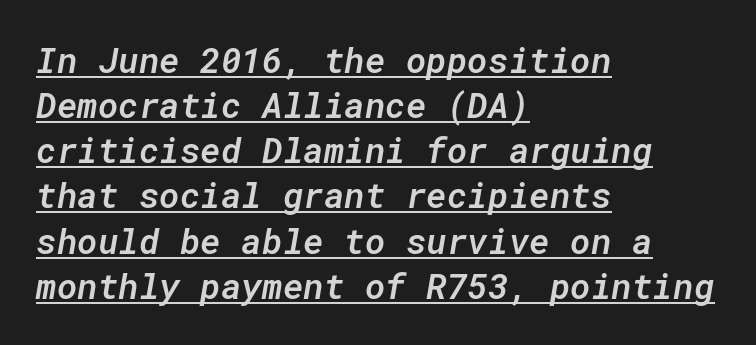
The image shows 35 px semibold type, italic (leaning right), monospaced; set left-aligned, normal line spacing (1.29x), normal letter spacing, underlined; low stroke contrast and a medium x-height.
